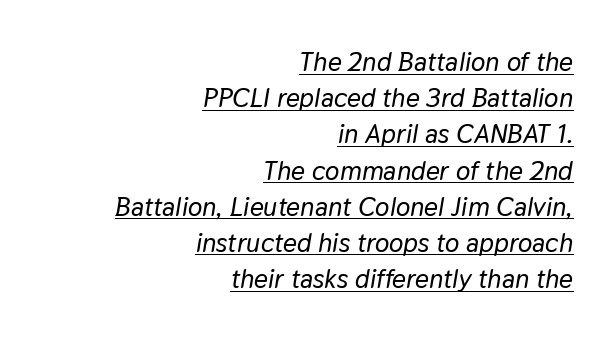
Default kerning and tracking; the words read as compact shapes. Alignment: flush right. The glyphs look as if they've been sheared to an angle. Check the space under the baseline: a stroke is drawn there. This sample keeps an unexceptional amount of space between lines.
